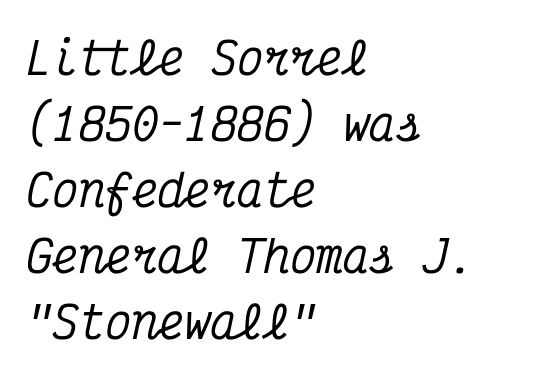
Q: Is the text italic (slanted)? A: Yes, it leans right by about 12 degrees.
Q: Is the typeface a serif or a sans-serif typeface? A: Serif.
Q: Is the text underlined? A: No.
Q: How is the paragraph aligned? A: Left-aligned.
Q: Is the spacing between letters normal or unusually wide? A: Normal.
Q: Is the spacing between lines tight, normal or loose? A: Normal.
Q: Width (condensed, normal, or wide)? A: Condensed.
Q: Stroke contrast? A: Medium.
Q: x-height? A: Medium.
Q: Monospaced? A: Yes.
